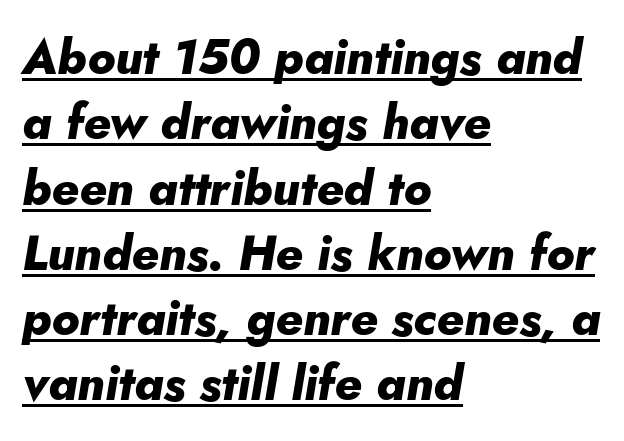
The image shows 48 px heavy type, italic (leaning right); set left-aligned, normal line spacing (1.36x), normal letter spacing, underlined; low stroke contrast and a small x-height.
